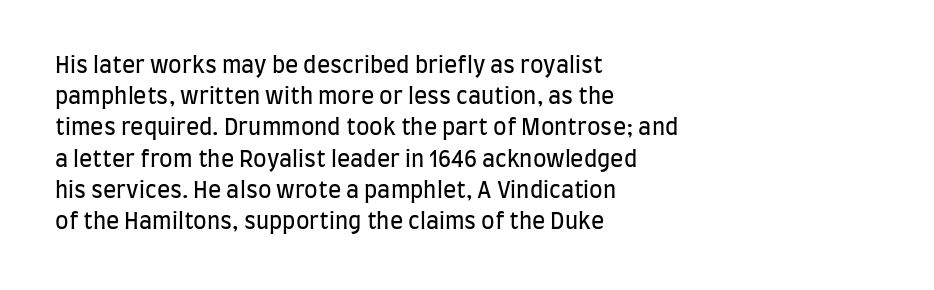
The image shows 22 px text type, upright; set left-aligned, normal line spacing (1.42x), normal letter spacing, not underlined.
